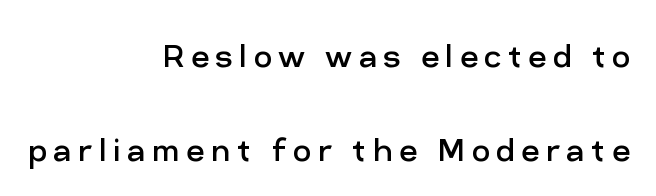
Q: Is the text bold? A: No.
Q: Is the text italic (slanted)? A: No, it is upright.
Q: Is the typeface a serif or a sans-serif typeface? A: Sans-serif.
Q: Is the text underlined? A: No.
Q: How is the paragraph aligned? A: Right-aligned.
Q: Is the spacing between lines tight, normal or loose? A: Loose.
Q: Width (condensed, normal, or wide)? A: Normal.
Q: Stroke contrast? A: Low.
Q: x-height? A: Medium.
Q: Monospaced? A: No.
